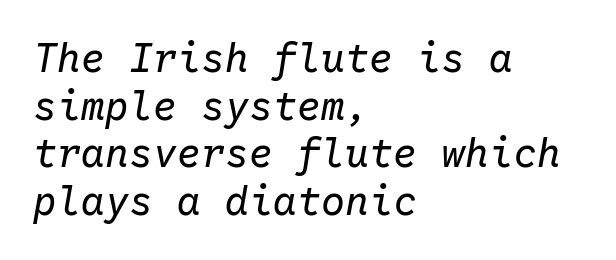
Underline: absent. The passage is arranged the way most books set body copy — flush left. Italic? Definitely — the glyphs are oblique. Honestly, the letter spacing is just normal — you wouldn't notice it. Stems and bowls with no extra thickness — not bold. The face used here is monospaced, like something from a code editor.
